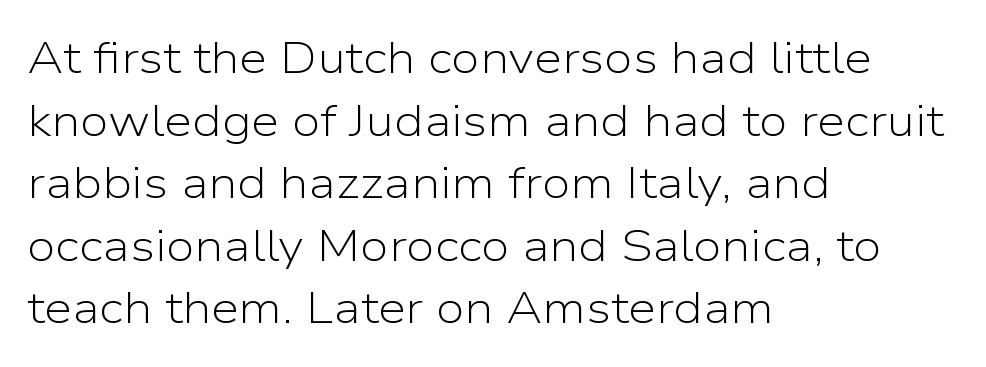
Is the type heavy? It reads as light-to-regular instead. A typesetter would call this zero additional tracking. All the whitespace from short lines collects on the right. These lines are rendered in a variable-pitch font. Vertically, the passage feels balanced, rows spaced as you'd expect.
